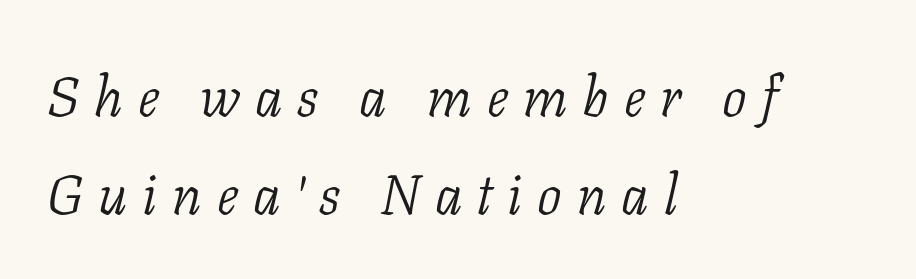
{"serif": "yes", "italic": "yes", "lean": "right", "slant_degrees": 11, "bold": "no", "weight": "light", "width": "normal", "stroke_contrast": "low", "x_height": "medium", "monospaced": "no", "underline": "no", "align": "left", "line_spacing_ratio": 1.78, "letter_spacing": "wide", "letter_spacing_em": 0.27, "glyph_px": 55}
